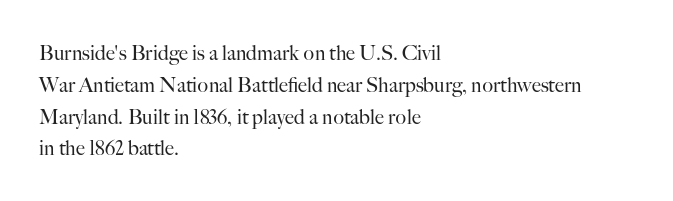
The image shows 20 px text type, upright; set left-aligned, normal line spacing (1.59x), normal letter spacing, not underlined.
